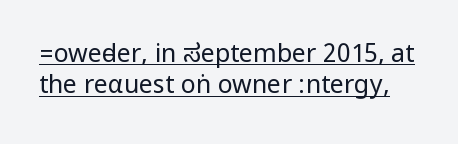
Is there much room between lines? A standard amount, neither cramped nor airy. Posture: upright roman. The specimen includes a rule beneath the text block's lines. The weight would be labelled regular, book, light, or lighter still.
